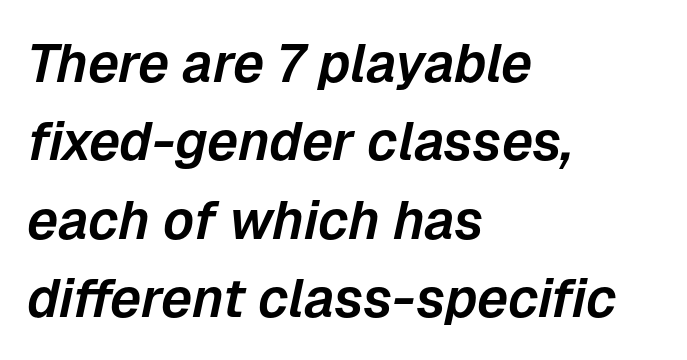
The image shows 54 px text type, italic (leaning right); set left-aligned, normal line spacing (1.45x), normal letter spacing, not underlined; low stroke contrast and a medium x-height.
